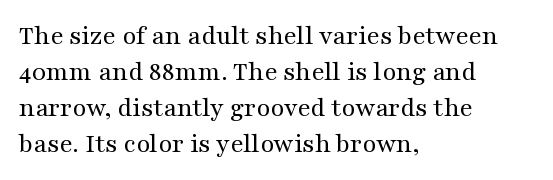
{"serif": "yes", "italic": "no", "bold": "no", "weight": "regular", "width": "wide", "stroke_contrast": "medium", "x_height": "medium", "monospaced": "no", "underline": "no", "align": "left", "line_spacing": "normal", "line_spacing_ratio": 1.28, "letter_spacing": "normal", "letter_spacing_em": 0.0, "glyph_px": 28}
